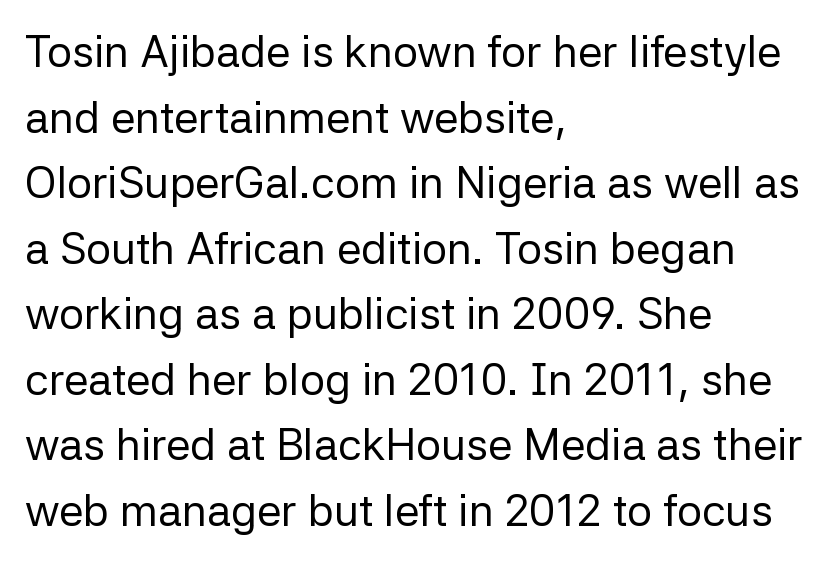
{"serif": "no", "italic": "no", "bold": "no", "weight": "regular", "width": "normal", "stroke_contrast": "low", "x_height": "medium", "monospaced": "no", "underline": "no", "align": "left", "line_spacing": "normal", "line_spacing_ratio": 1.49, "letter_spacing": "normal", "letter_spacing_em": 0.0, "glyph_px": 44}
